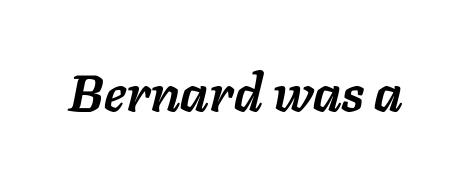
Q: Is the text bold? A: Yes.
Q: Is the text italic (slanted)? A: Yes, it leans right by about 11 degrees.
Q: Is the text underlined? A: No.
Q: Is the spacing between letters normal or unusually wide? A: Normal.
Q: Width (condensed, normal, or wide)? A: Normal.
Q: Stroke contrast? A: Low.
Q: x-height? A: Medium.
Q: Monospaced? A: No.
